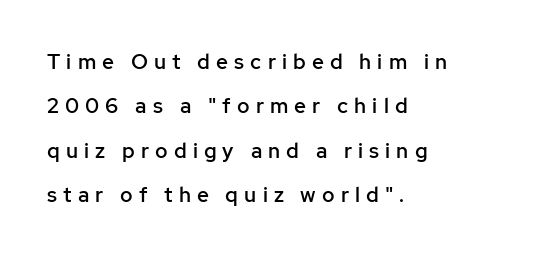
The image shows 21 px text type, upright; set left-aligned, loose line spacing (2.11x), unusually wide letter spacing (+0.29 em), not underlined.
